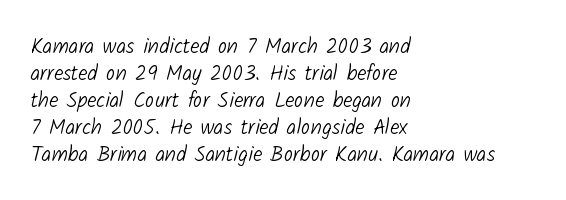
The image shows 21 px text type; set left-aligned, normal line spacing (1.29x), normal letter spacing, not underlined.
